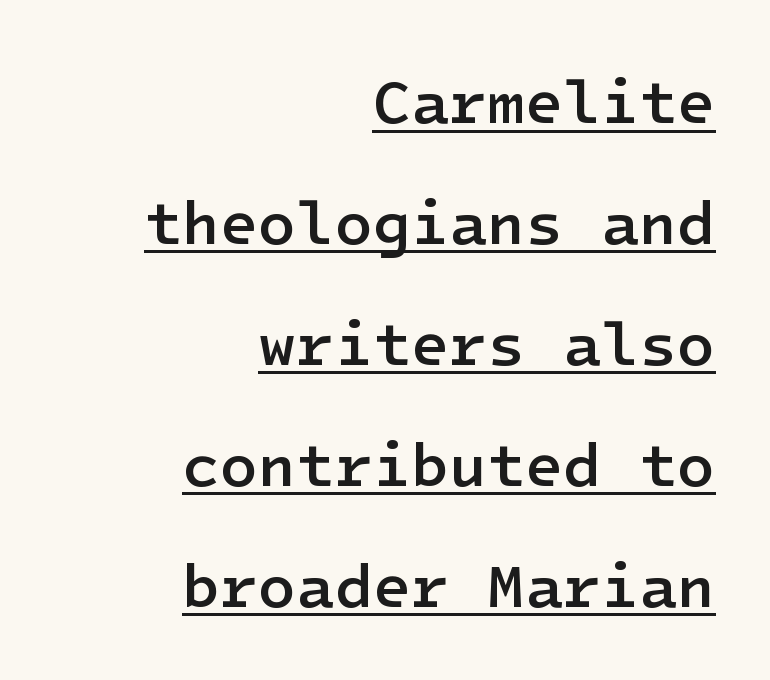
The image shows 62 px semibold sans-serif type, upright; set right-aligned, loose line spacing (1.95x), normal letter spacing, underlined; low stroke contrast and a medium x-height.
